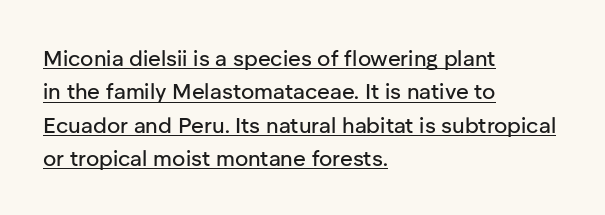
Does the copy run flush right? No — it runs flush left. Is there an underline? Yes — a line sits under the letters. Vertically, the passage feels balanced, rows spaced as you'd expect. Characters remain perfectly vertical along every line.
